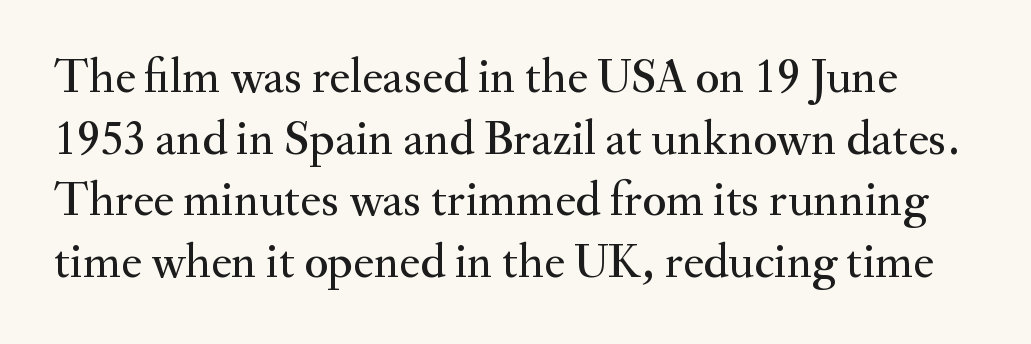
The image shows 49 px serif type, upright; set normal line spacing (1.26x), normal letter spacing, not underlined; medium stroke contrast and a small x-height.
